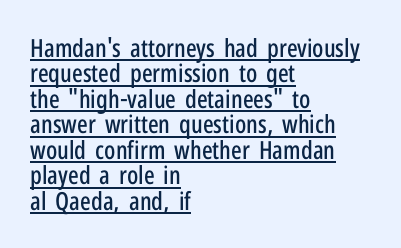
{"italic": "no", "underline": "yes", "align": "left", "line_spacing": "tight", "line_spacing_ratio": 1.02, "letter_spacing": "normal", "letter_spacing_em": 0.0, "glyph_px": 25}
